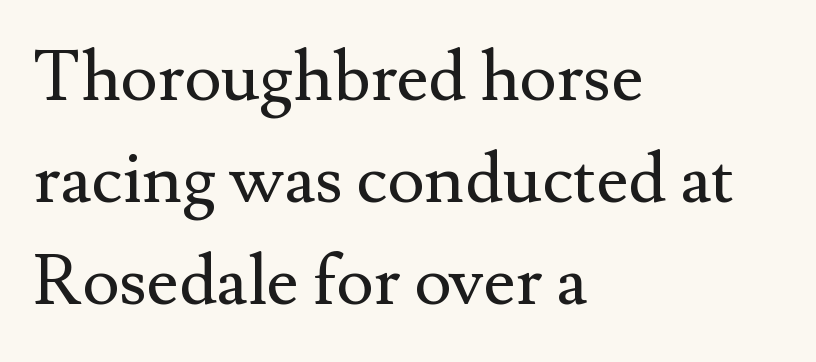
Q: Is the text bold? A: No.
Q: Is the text italic (slanted)? A: No, it is upright.
Q: Is the typeface a serif or a sans-serif typeface? A: Serif.
Q: Is the text underlined? A: No.
Q: How is the paragraph aligned? A: Left-aligned.
Q: Is the spacing between letters normal or unusually wide? A: Normal.
Q: Is the spacing between lines tight, normal or loose? A: Normal.
Q: Width (condensed, normal, or wide)? A: Normal.
Q: Stroke contrast? A: Medium.
Q: x-height? A: Small.
Q: Monospaced? A: No.
